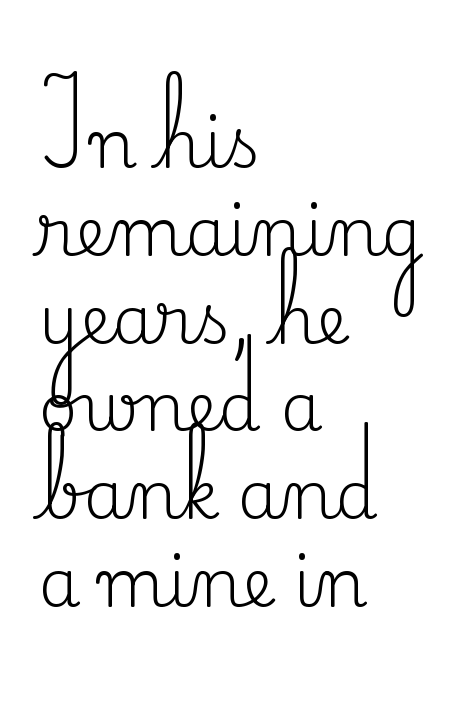
{"serif": "yes", "italic": "no", "bold": "no", "weight": "regular", "width": "normal", "stroke_contrast": "medium", "x_height": "small", "monospaced": "no", "underline": "no", "align": "left", "line_spacing": "normal", "line_spacing_ratio": 1.31, "letter_spacing": "normal", "letter_spacing_em": 0.0, "glyph_px": 67}
